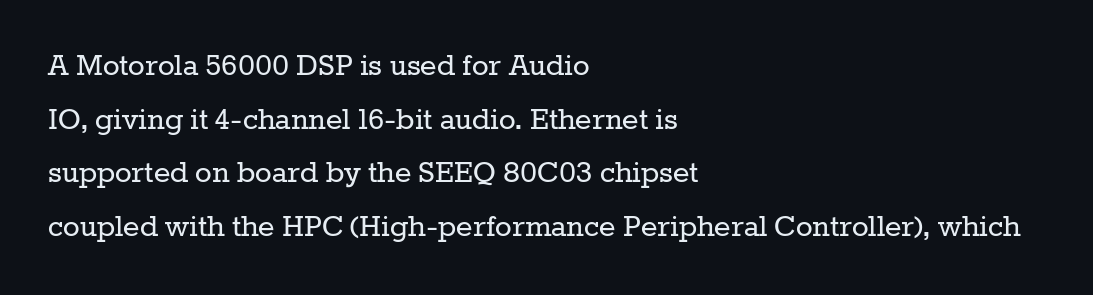
The image shows 35 px regular-weight serif type, upright; set left-aligned, normal line spacing (1.53x), normal letter spacing, not underlined; low stroke contrast and a medium x-height.
